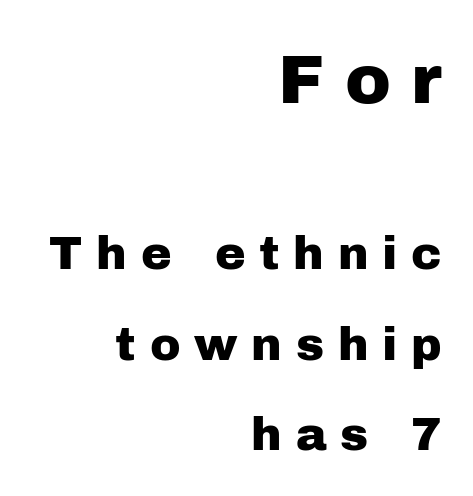
Q: Is the text italic (slanted)? A: No, it is upright.
Q: Is the typeface a serif or a sans-serif typeface? A: Sans-serif.
Q: Is the text underlined? A: No.
Q: How is the paragraph aligned? A: Right-aligned.
Q: Is the spacing between letters normal or unusually wide? A: Unusually wide.
Q: Is the spacing between lines tight, normal or loose? A: Loose.
Q: Which block of text is set in a larger size, the first (top) or the second (bottom)? A: The first (top) one.
Q: Width (condensed, normal, or wide)? A: Normal.
Q: Stroke contrast? A: Low.
Q: x-height? A: Medium.
Q: Monospaced? A: No.
